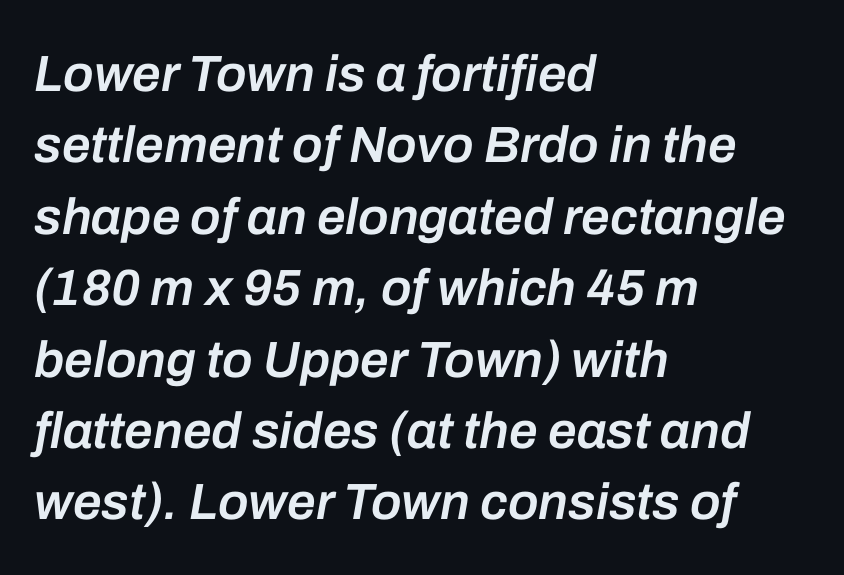
Q: Is the text bold? A: Semi-bold.
Q: Is the text italic (slanted)? A: Yes, it leans right by about 10 degrees.
Q: Is the text underlined? A: No.
Q: How is the paragraph aligned? A: Left-aligned.
Q: Is the spacing between letters normal or unusually wide? A: Normal.
Q: Is the spacing between lines tight, normal or loose? A: Normal.
Q: Width (condensed, normal, or wide)? A: Normal.
Q: Stroke contrast? A: Low.
Q: x-height? A: Medium.
Q: Monospaced? A: No.
